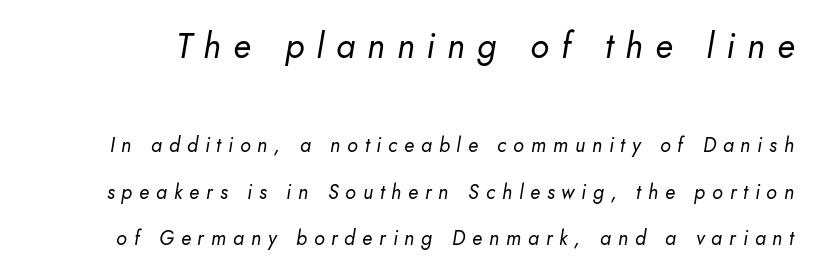
The specimen omits any rule beneath the text block's lines. The typography opts for an oblique posture over an upright one. Is the letter spacing exaggerated? Yes — the characters are pushed far apart. Do the characters align in a grid? No, the font is proportional. The face used here appears at its bigger size in the upper chunk. Widely set lines give the paragraph a tall, airy silhouette.
